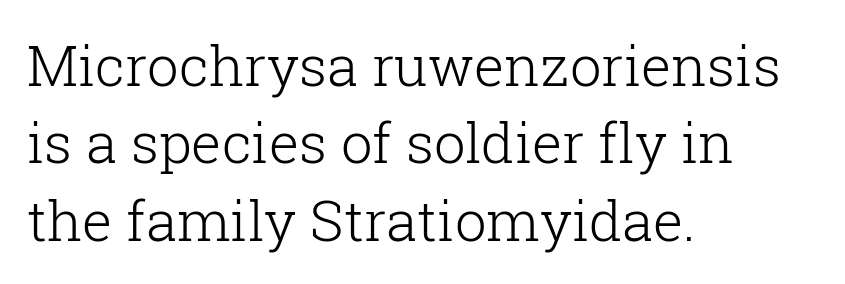
This sample has the flowing, uneven cadence of proportional lettering. This rendering leaves character spacing at its baseline value. Unmarked baselines from the first word to the last. The typeface has the unassuming heft of standard copy or less. These lines are composed in type with serifs.
